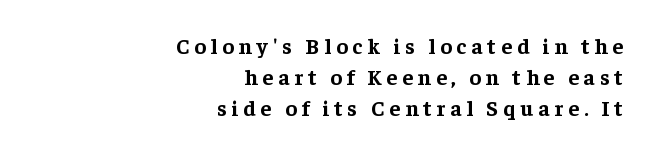
{"italic": "no", "bold": "yes", "underline": "no", "align": "right", "line_spacing": "normal", "line_spacing_ratio": 1.42, "letter_spacing": "wide", "letter_spacing_em": 0.22, "glyph_px": 22}
